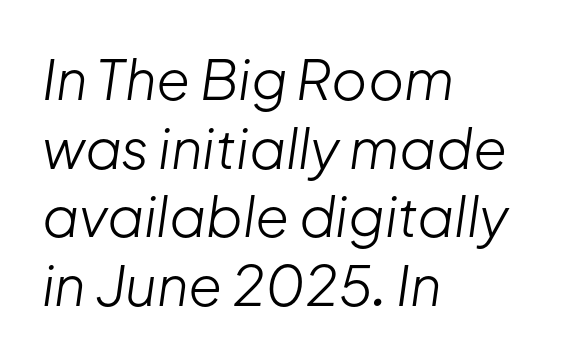
The image shows 55 px light type, italic (leaning right); set left-aligned, normal line spacing (1.25x), normal letter spacing, not underlined; low stroke contrast and a medium x-height.
